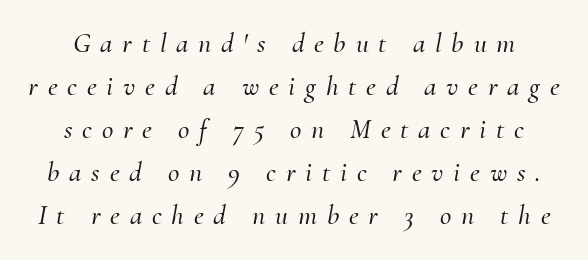
{"serif": "yes", "italic": "yes", "lean": "right", "slant_degrees": 10, "width": "normal", "stroke_contrast": "medium", "x_height": "small", "monospaced": "no", "underline": "no", "line_spacing": "normal", "line_spacing_ratio": 1.54, "letter_spacing": "wide", "letter_spacing_em": 0.35, "glyph_px": 28}
